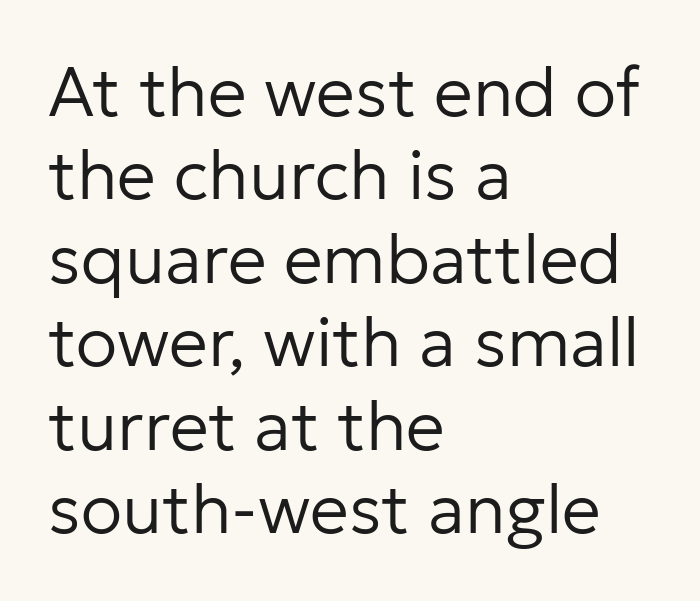
{"serif": "no", "italic": "no", "bold": "no", "weight": "regular", "width": "normal", "stroke_contrast": "low", "x_height": "medium", "monospaced": "no", "underline": "no", "align": "left", "line_spacing_ratio": 1.21, "letter_spacing": "normal", "letter_spacing_em": 0.0, "glyph_px": 69}
